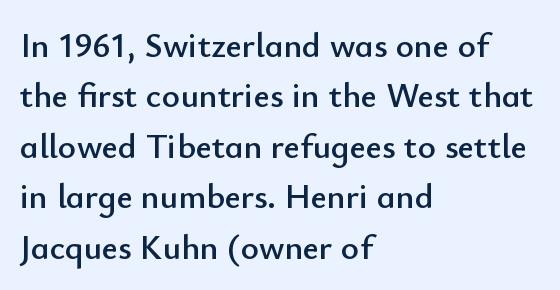
The foot of each line stays bare and open. If you drew a ruler down the left edge, every line would touch it. Vertical strokes here are truly vertical. Compared with typical paragraphs, the rows here are spaced about the same. Regarding serifs, this sample does without them.
